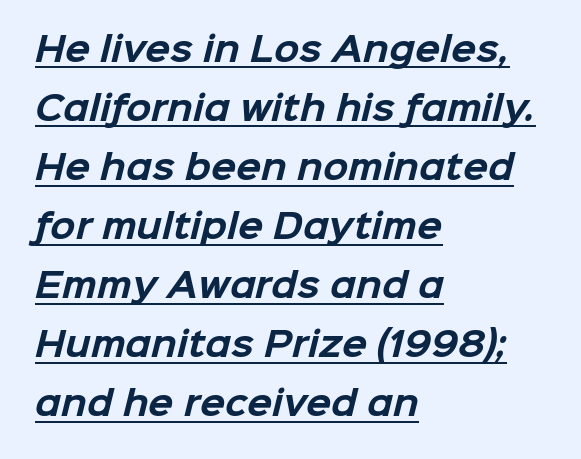
The image shows 33 px bold sans-serif type; set left-aligned, line spacing 1.79x, normal letter spacing, underlined; low stroke contrast and a medium x-height.
